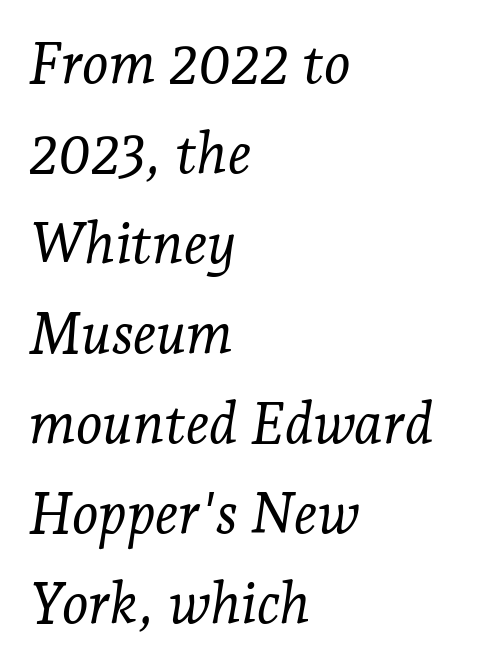
{"serif": "yes", "italic": "yes", "lean": "right", "slant_degrees": 7, "bold": "no", "weight": "light", "width": "normal", "stroke_contrast": "low", "x_height": "medium", "monospaced": "no", "underline": "no", "align": "left", "line_spacing": "normal", "line_spacing_ratio": 1.58, "letter_spacing": "normal", "letter_spacing_em": 0.0, "glyph_px": 57}
